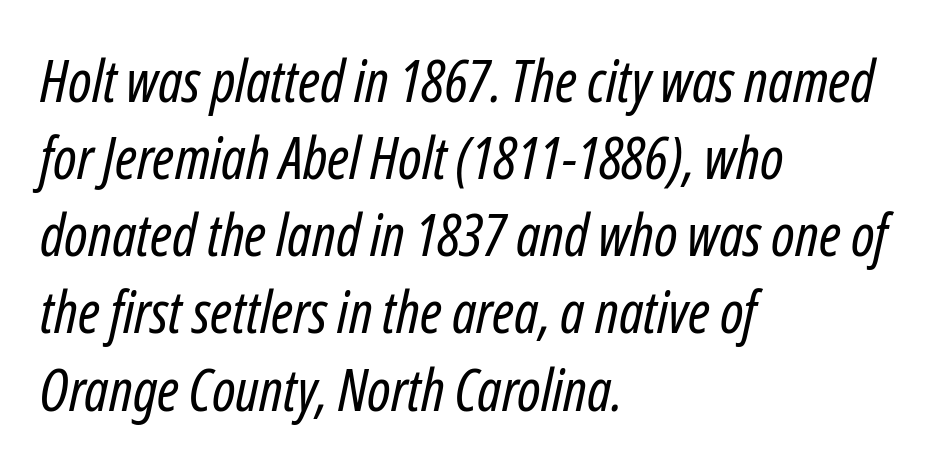
{"italic": "yes", "lean": "right", "slant_degrees": 12, "bold": "no", "weight": "regular", "width": "condensed", "stroke_contrast": "low", "x_height": "medium", "monospaced": "no", "underline": "no", "align": "left", "line_spacing": "normal", "line_spacing_ratio": 1.33, "letter_spacing": "normal", "letter_spacing_em": 0.0, "glyph_px": 58}
